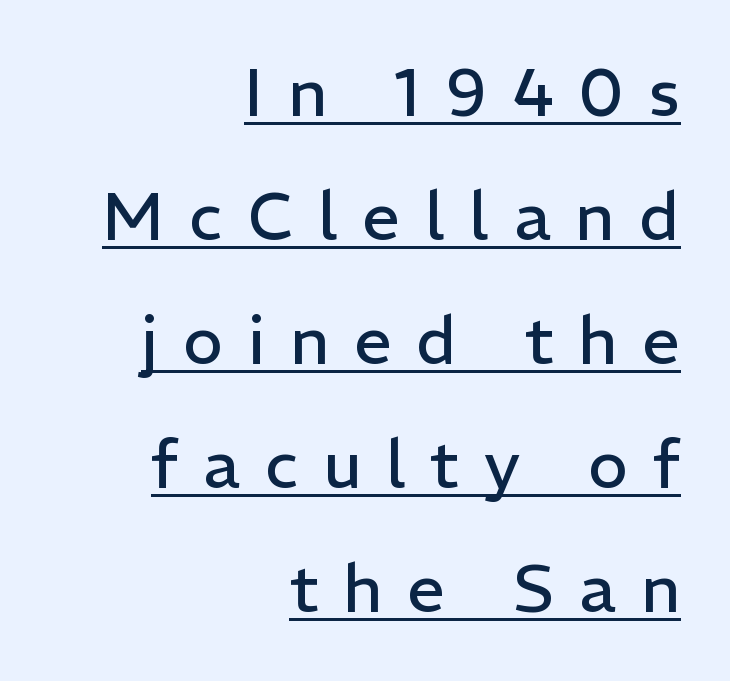
The image shows 67 px regular-weight sans-serif type, upright; set right-aligned, line spacing 1.85x, unusually wide letter spacing (+0.37 em), underlined; low stroke contrast and a medium x-height.
